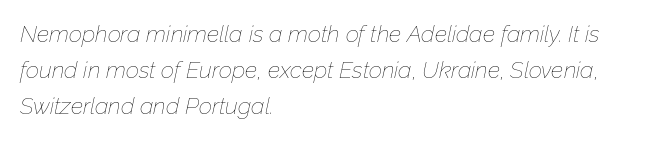
Q: Is the text bold? A: No.
Q: Is the text italic (slanted)? A: Yes, it leans right by about 12 degrees.
Q: Is the text underlined? A: No.
Q: How is the paragraph aligned? A: Left-aligned.
Q: Is the spacing between letters normal or unusually wide? A: Normal.
Q: Is the spacing between lines tight, normal or loose? A: Normal.
